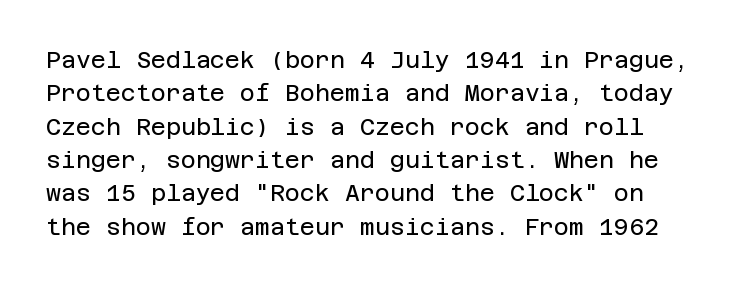
Nothing unusual about the tracking: characters are spaced as the font intends. The passage shown stacks its lines at a standard gap. Every character sits straight up, as roman type does. Decoration check: the copy has no underline. The characters are drawn with everyday or finer stroke widths.
